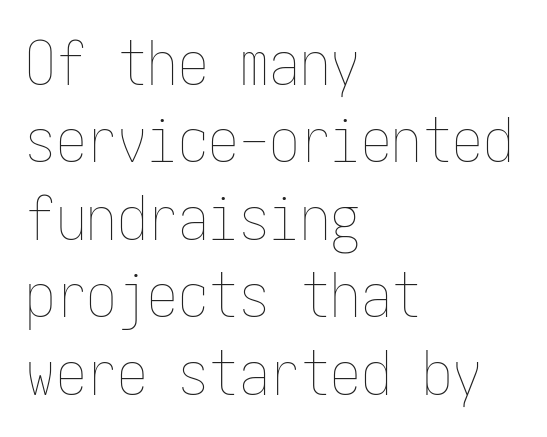
Q: Is the text bold? A: No.
Q: Is the text italic (slanted)? A: No, it is upright.
Q: Is the text underlined? A: No.
Q: How is the paragraph aligned? A: Left-aligned.
Q: Is the spacing between letters normal or unusually wide? A: Normal.
Q: Is the spacing between lines tight, normal or loose? A: Normal.
Q: Width (condensed, normal, or wide)? A: Condensed.
Q: Stroke contrast? A: Low.
Q: x-height? A: Medium.
